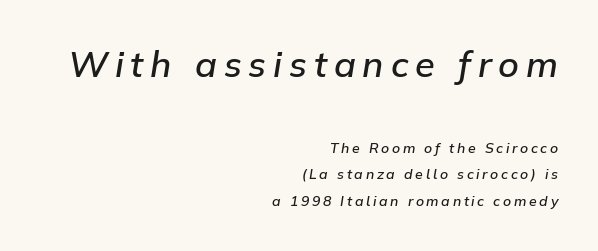
{"italic": "yes", "lean": "right", "slant_degrees": 9, "bold": "semi", "weight": "semibold", "width": "normal", "stroke_contrast": "low", "x_height": "medium", "monospaced": "no", "underline": "no", "align": "right", "line_spacing": "loose", "line_spacing_ratio": 1.91, "larger_block": "first", "size_ratio": 2.57, "glyph_px": 36}
